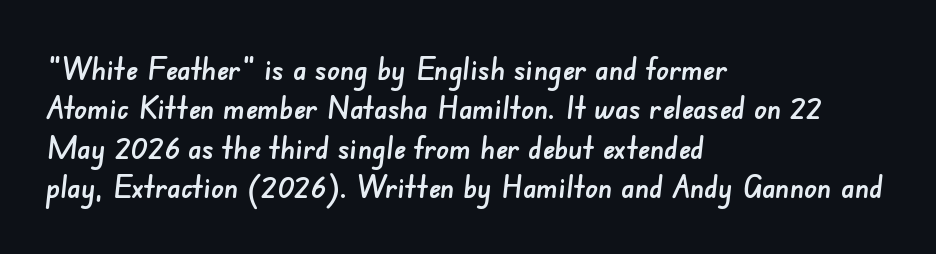
The image shows 32 px sans-serif type; set left-aligned, line spacing 1.23x, normal letter spacing, not underlined; low stroke contrast and a small x-height.
